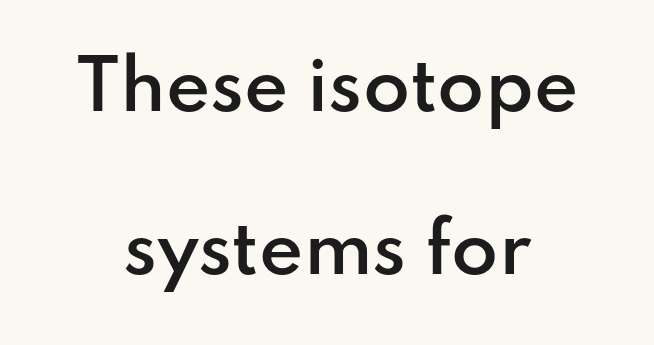
The image shows 68 px semibold sans-serif type, upright; set centered, loose line spacing (2.4x), normal letter spacing, not underlined; low stroke contrast and a small x-height.
